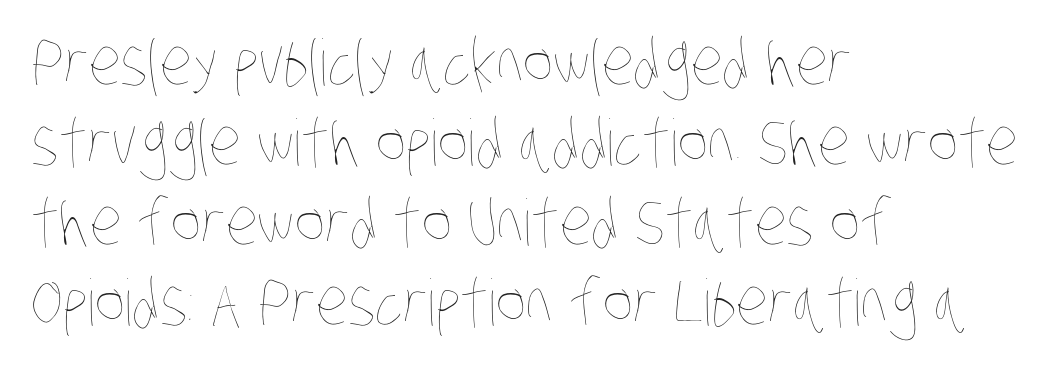
{"bold": "no", "weight": "thin", "width": "condensed", "stroke_contrast": "low", "x_height": "large", "monospaced": "no", "underline": "no", "align": "left", "line_spacing": "normal", "line_spacing_ratio": 1.25, "letter_spacing": "normal", "letter_spacing_em": 0.0, "glyph_px": 64}
